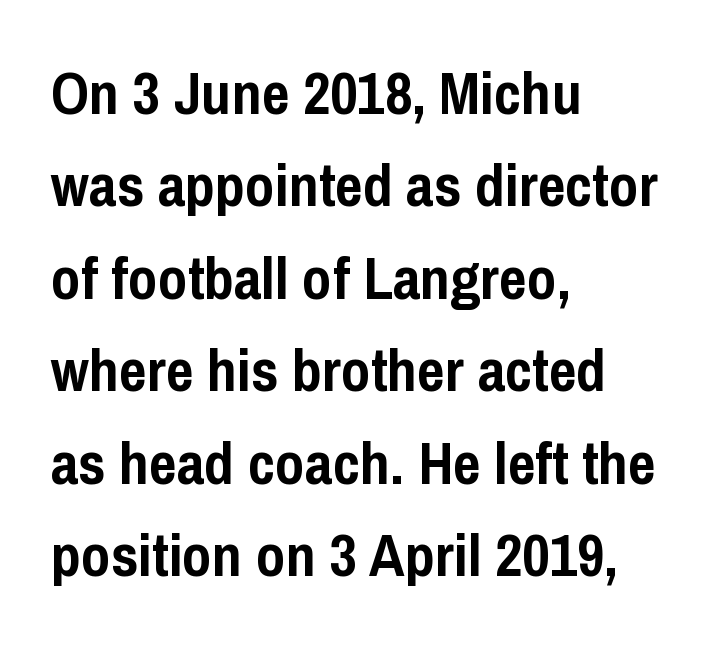
This sample is left-justified, so line endings fall wherever the words run out. What stands out about the letter spacing? Nothing — it is the standard amount. Here the designer chose a conventional face with non-uniform glyph widths. Tall strokes in this sample are plumb rather than angled. Nothing sits at the stroke ends, so this counts as sans-serif.
